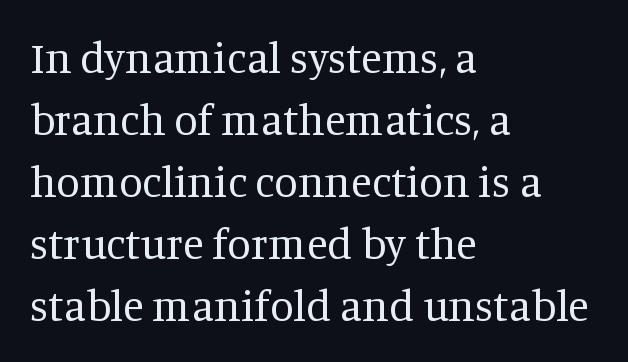
{"serif": "yes", "italic": "no", "bold": "no", "weight": "regular", "width": "normal", "stroke_contrast": "medium", "x_height": "large", "monospaced": "no", "underline": "no", "align": "left", "line_spacing": "normal", "line_spacing_ratio": 1.44, "letter_spacing": "normal", "letter_spacing_em": 0.0, "glyph_px": 43}
